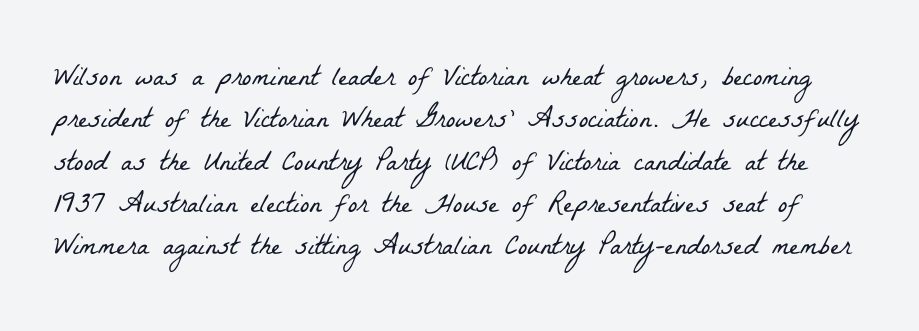
{"serif": "yes", "bold": "no", "weight": "light", "width": "condensed", "stroke_contrast": "low", "x_height": "medium", "monospaced": "no", "underline": "no", "line_spacing": "normal", "line_spacing_ratio": 1.51, "letter_spacing": "normal", "letter_spacing_em": 0.0, "glyph_px": 28}
